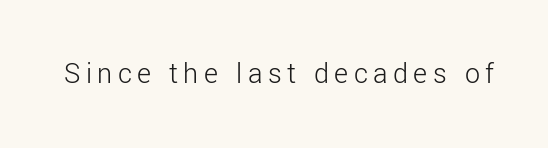
Q: Is the text bold? A: No.
Q: Is the text italic (slanted)? A: No, it is upright.
Q: Is the typeface a serif or a sans-serif typeface? A: Sans-serif.
Q: Is the text underlined? A: No.
Q: Width (condensed, normal, or wide)? A: Normal.
Q: Stroke contrast? A: Low.
Q: x-height? A: Medium.
Q: Monospaced? A: No.
